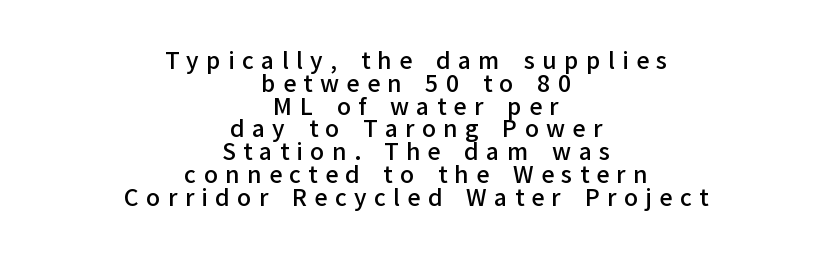
The glyphs have the mass of a demibold cut, below bold. Is there any slant? The stems are plumb. Short note: letters widely spaced. You could barely slide anything between these rows. Plain, unruled lines of type. Compared with a flush-left layout, this one balances lines on the center instead.
